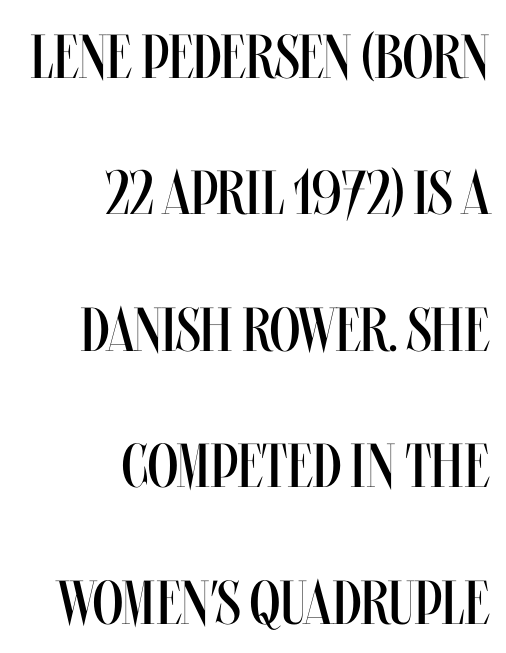
{"italic": "no", "bold": "no", "weight": "regular", "width": "condensed", "stroke_contrast": "medium", "x_height": "large", "monospaced": "no", "underline": "no", "align": "right", "line_spacing": "loose", "line_spacing_ratio": 2.2, "letter_spacing": "normal", "letter_spacing_em": 0.0, "glyph_px": 62}
